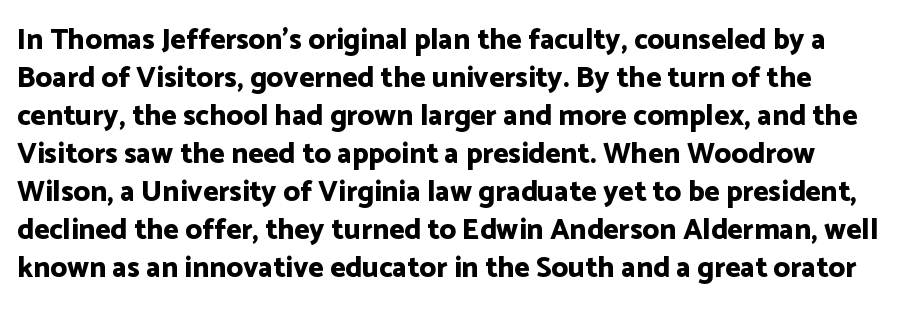
Weight: bold. Between one letter and the next there's only the usual sliver of space. Tall strokes in this sample are plumb rather than angled. If you measured baseline to baseline, you'd find a middling distance. This rendering features lettering with no underline. The designer went with a sans here, leaving each stem footless.
